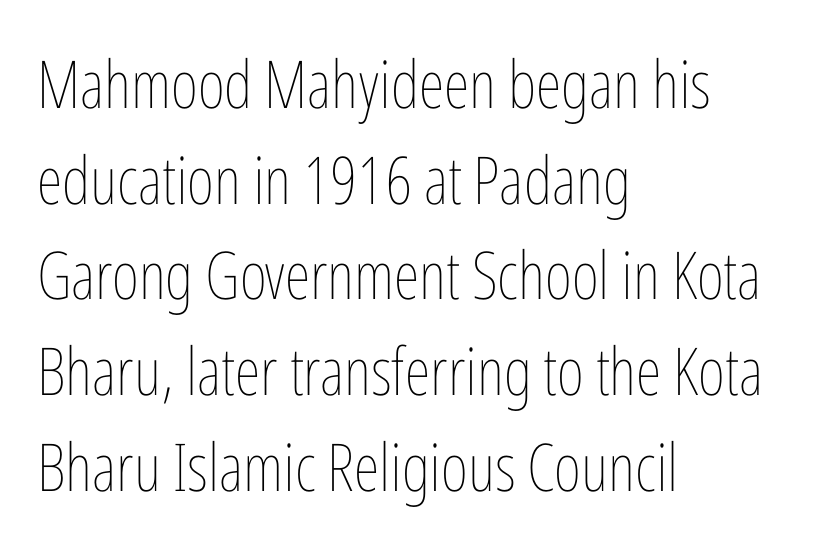
Caption: standard tracking, unaltered. Do the characters align in a grid? No, the font is proportional. The zone under the glyphs is completely vacant. The leading is moderate, giving the passage an even texture. These lines were composed using upright roman letters.
